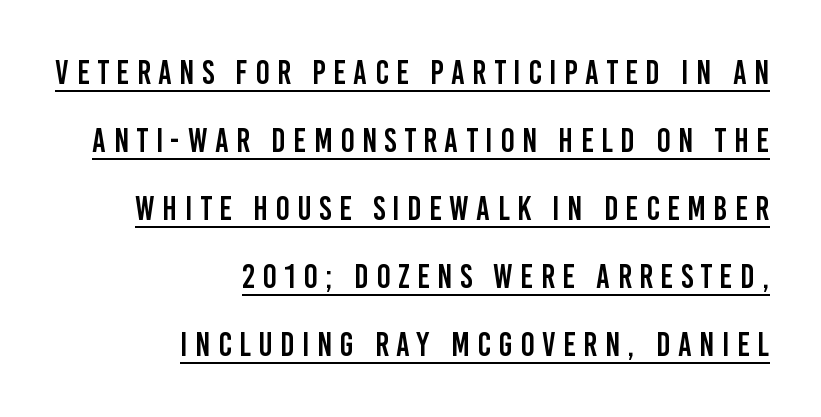
The image shows 33 px condensed sans-serif type, upright; set right-aligned, loose line spacing (2.06x), unusually wide letter spacing (+0.23 em), underlined; low stroke contrast and a large x-height.
